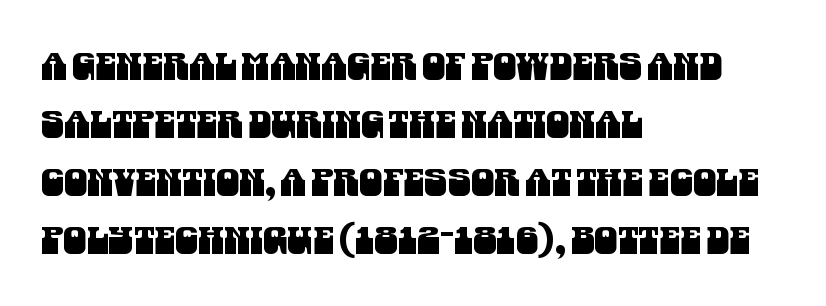
Serifs: no, the terminals of the letterforms are clean. Descender tails drop into unmarked territory. Line spacing here is normal. Caption: multi-line text, flush left, ragged right. Observe the ordinary spacing: letters are neighbours, not strangers.
